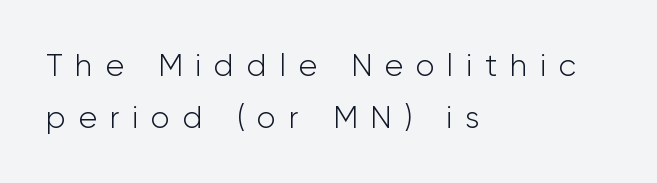
Vertical spacing — default. This rendering features lettering with no underline. Note: no serifs on the glyphs. Here the glyphs are tracked loosely, breaking word shapes into spaced letters. The letters stand upright; this is a roman face.
